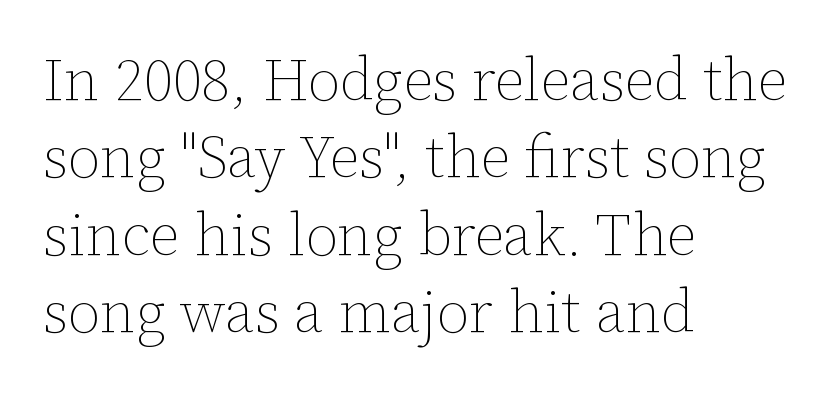
{"italic": "no", "bold": "no", "weight": "thin", "width": "normal", "stroke_contrast": "low", "x_height": "medium", "monospaced": "no", "underline": "no", "align": "left", "line_spacing": "normal", "line_spacing_ratio": 1.31, "letter_spacing": "normal", "letter_spacing_em": 0.0, "glyph_px": 59}
